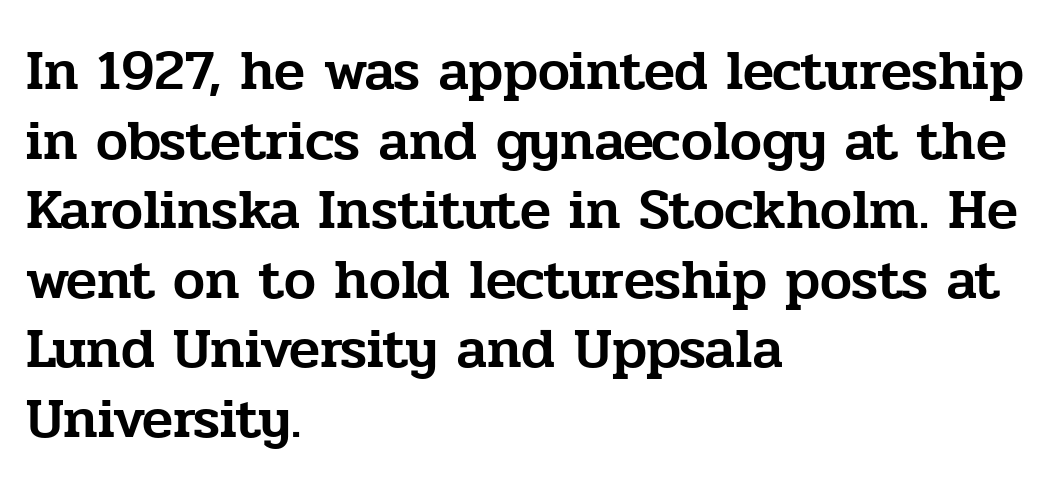
The rendering shows small feet on the letterforms — a serif design. The string is rendered with underlining switched off. The tracking reads as untouched default to a designer's eye. A typesetter would call this proportional, since set widths differ per character.
